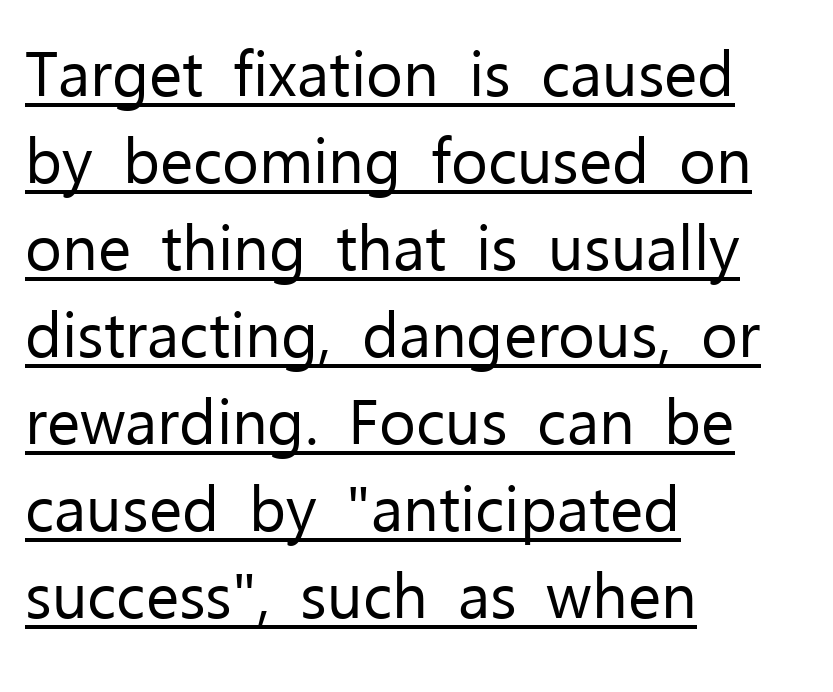
The image shows 63 px regular-weight sans-serif type, upright; set left-aligned, normal line spacing (1.38x), normal letter spacing, underlined; low stroke contrast and a medium x-height.
